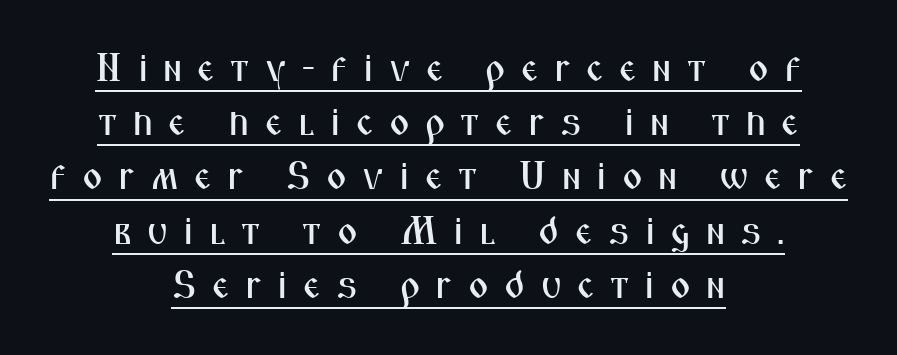
The image shows 39 px condensed sans-serif type, upright; set centered, normal line spacing (1.39x), unusually wide letter spacing (+0.39 em), underlined; medium stroke contrast and a medium x-height.
